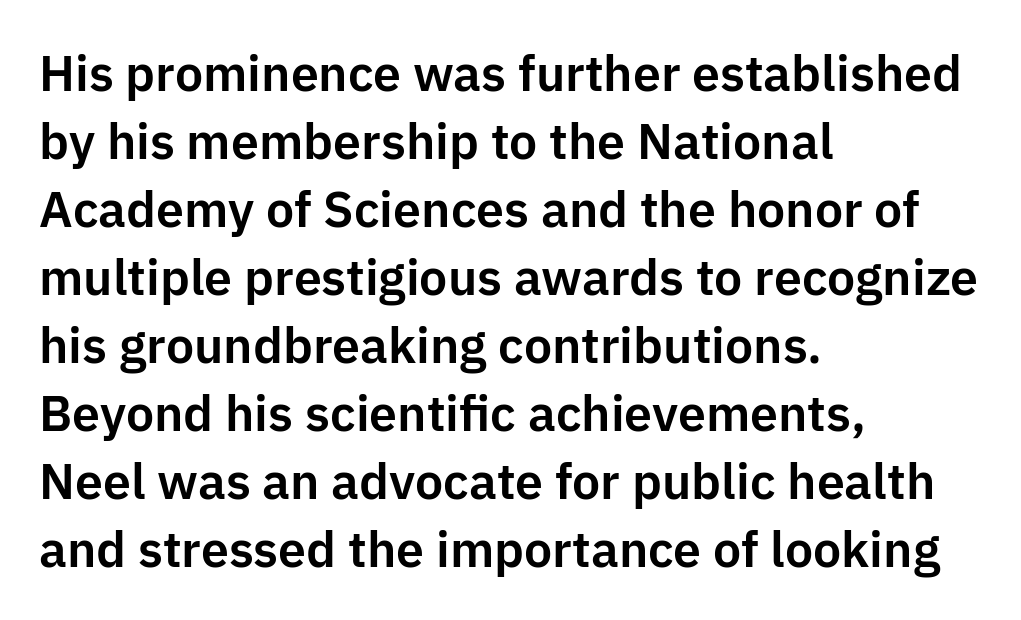
Q: Is the text italic (slanted)? A: No, it is upright.
Q: Is the typeface a serif or a sans-serif typeface? A: Sans-serif.
Q: Is the text underlined? A: No.
Q: How is the paragraph aligned? A: Left-aligned.
Q: Is the spacing between letters normal or unusually wide? A: Normal.
Q: Is the spacing between lines tight, normal or loose? A: Normal.
Q: Width (condensed, normal, or wide)? A: Normal.
Q: Stroke contrast? A: Low.
Q: x-height? A: Medium.
Q: Monospaced? A: No.
